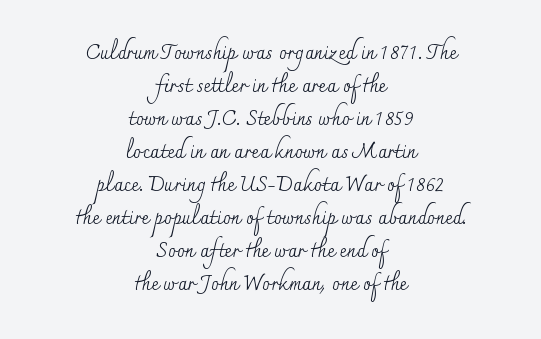
{"bold": "no", "underline": "no", "align": "center", "line_spacing": "normal", "line_spacing_ratio": 1.65, "letter_spacing": "normal", "letter_spacing_em": 0.0, "glyph_px": 20}
